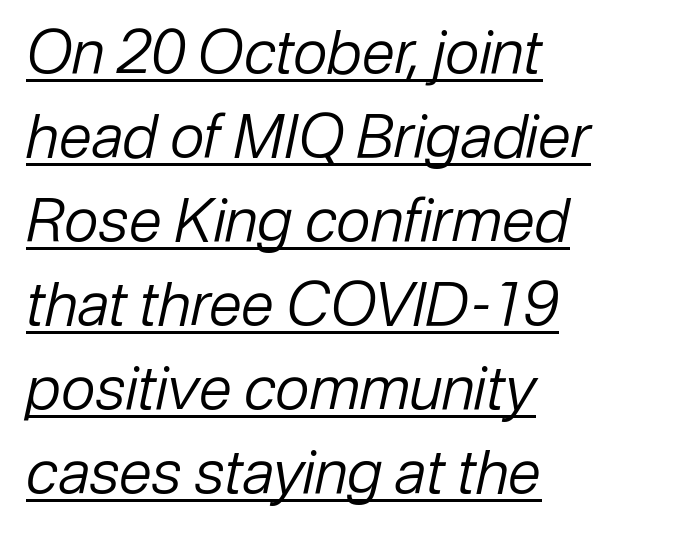
Caption: face not bold, strokes unweighted. The rendering keeps characters at their native spacing. If you measured baseline to baseline, you'd find a middling distance. Style check: oblique.
